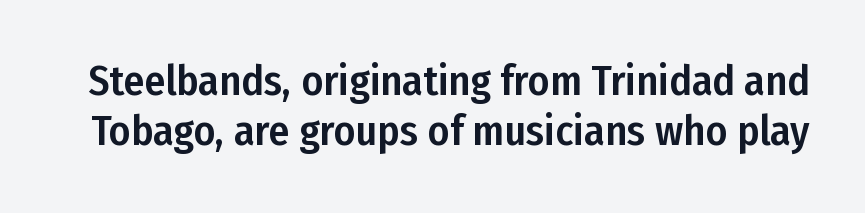
The image shows 42 px condensed sans-serif type, upright; set line spacing 1.2x, normal letter spacing, not underlined; low stroke contrast and a medium x-height.
